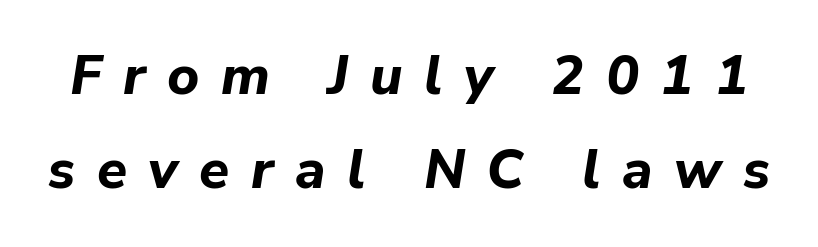
{"italic": "yes", "lean": "right", "slant_degrees": 9, "bold": "yes", "weight": "bold", "width": "normal", "stroke_contrast": "low", "x_height": "medium", "monospaced": "no", "underline": "no", "line_spacing_ratio": 1.71, "letter_spacing": "wide", "letter_spacing_em": 0.39, "glyph_px": 55}
